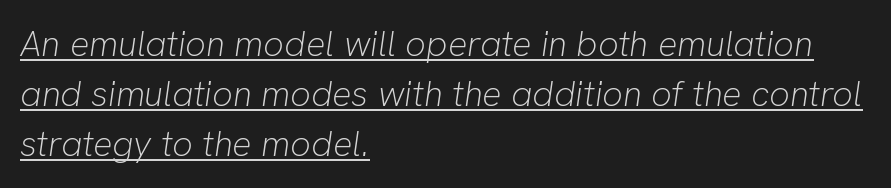
Q: Is the text bold? A: No.
Q: Is the text italic (slanted)? A: Yes, it leans right by about 8 degrees.
Q: Is the text underlined? A: Yes.
Q: How is the paragraph aligned? A: Left-aligned.
Q: Is the spacing between letters normal or unusually wide? A: Normal.
Q: Is the spacing between lines tight, normal or loose? A: Normal.
Q: Width (condensed, normal, or wide)? A: Normal.
Q: Stroke contrast? A: Low.
Q: x-height? A: Medium.
Q: Monospaced? A: No.
